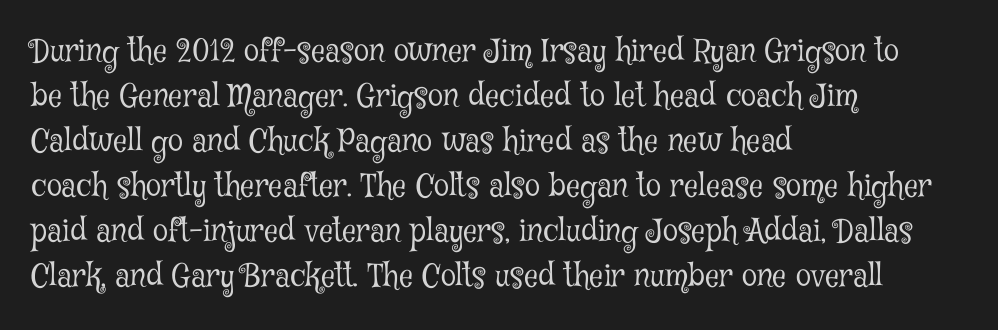
{"serif": "yes", "italic": "no", "bold": "no", "weight": "light", "width": "condensed", "stroke_contrast": "low", "x_height": "medium", "monospaced": "no", "underline": "no", "align": "left", "line_spacing": "normal", "line_spacing_ratio": 1.45, "letter_spacing": "normal", "letter_spacing_em": 0.0, "glyph_px": 31}
